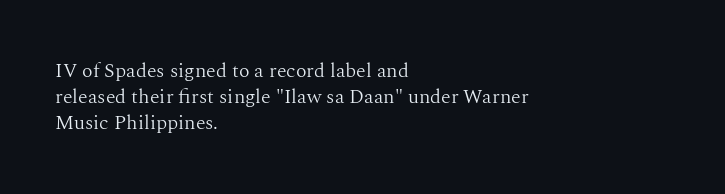
{"italic": "no", "bold": "no", "underline": "no", "align": "left", "line_spacing": "normal", "line_spacing_ratio": 1.3, "letter_spacing": "normal", "letter_spacing_em": 0.0, "glyph_px": 20}
